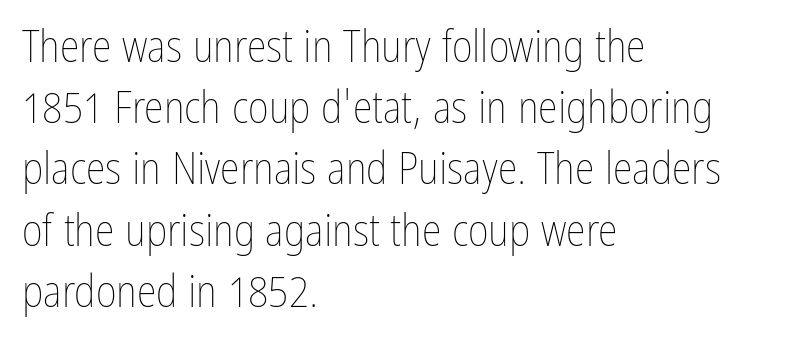
A light-to-regular cut is what we see here. Type without underlining. Is this a fixed-width face? No — the glyphs have proportional, varying widths. Notice how descenders clear the ascenders below comfortably — that's standard leading.
